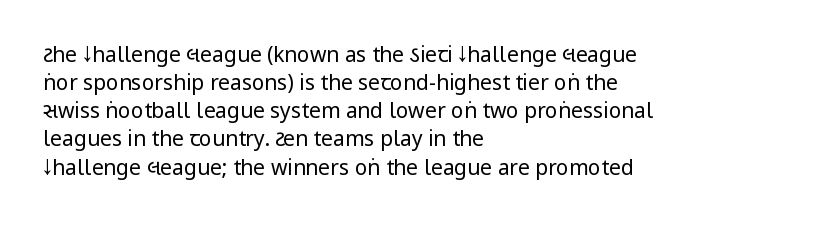
{"italic": "no", "bold": "no", "underline": "no", "align": "left", "line_spacing": "normal", "line_spacing_ratio": 1.34, "letter_spacing": "normal", "letter_spacing_em": 0.0, "glyph_px": 21}
